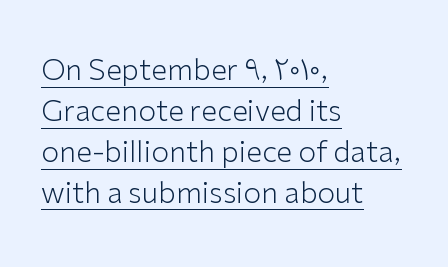
Q: Is the text bold? A: No.
Q: Is the text italic (slanted)? A: No, it is upright.
Q: Is the typeface a serif or a sans-serif typeface? A: Sans-serif.
Q: Is the text underlined? A: Yes.
Q: How is the paragraph aligned? A: Left-aligned.
Q: Is the spacing between letters normal or unusually wide? A: Normal.
Q: Is the spacing between lines tight, normal or loose? A: Normal.
Q: Width (condensed, normal, or wide)? A: Normal.
Q: Stroke contrast? A: Low.
Q: x-height? A: Medium.
Q: Monospaced? A: No.
